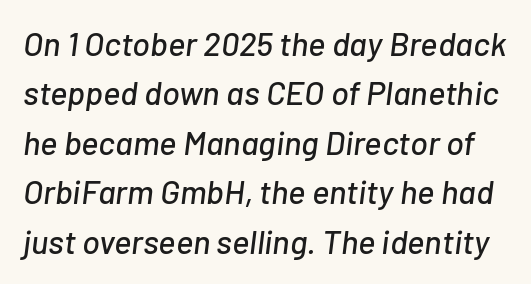
Q: Is the text italic (slanted)? A: Yes, it leans right by about 7 degrees.
Q: Is the text underlined? A: No.
Q: Is the spacing between letters normal or unusually wide? A: Normal.
Q: Is the spacing between lines tight, normal or loose? A: Normal.
Q: Width (condensed, normal, or wide)? A: Normal.
Q: Stroke contrast? A: Low.
Q: x-height? A: Medium.
Q: Monospaced? A: No.
